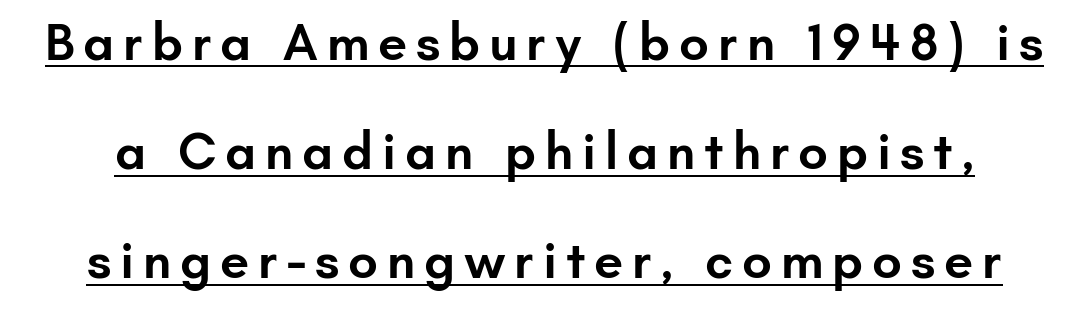
The image shows 52 px semibold sans-serif type, upright; set loose line spacing (2.1x), underlined; low stroke contrast and a small x-height.
